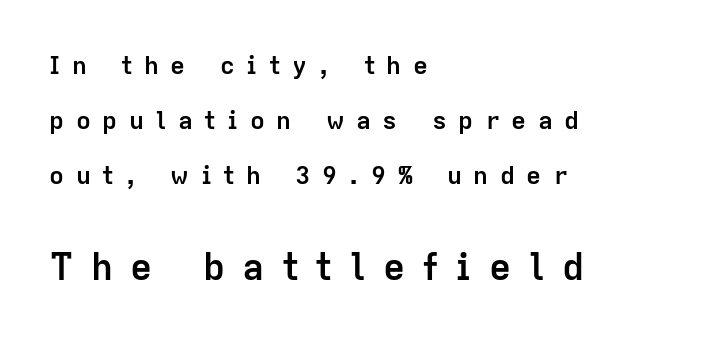
The following chunk of copy outweighs the initial chunk in type size. The glyphs are unaccompanied by any horizontal stroke below them. Does the lettering tilt? It doesn't — this is upright. The leading is generous, giving the passage an open texture. Caption: bold face, heavy strokes.
